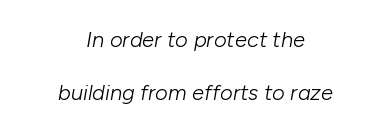
Any mark beneath the type? The region is blank. Is the block centered? Yes — each line is placed symmetrically about the middle. The leading is generous, giving the passage an open texture. The letters sit at their default tracking, neither squeezed nor spread. The passage shown is not bold in any degree.
